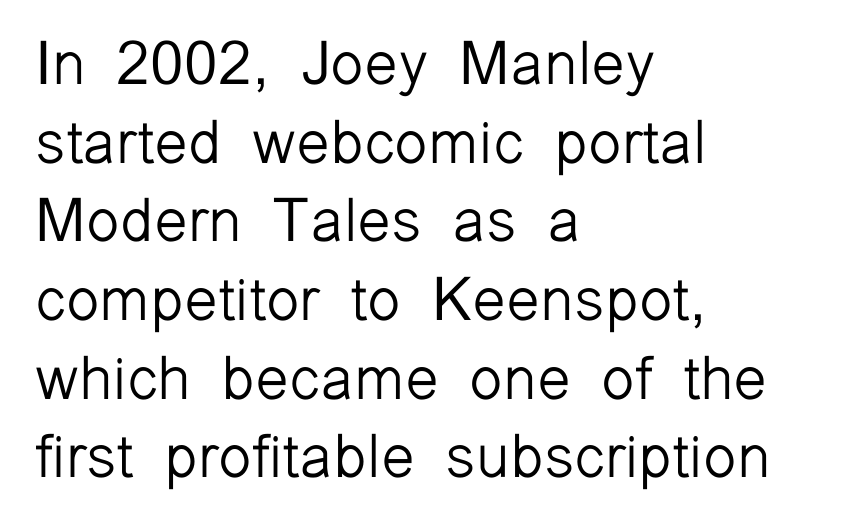
Q: Is the text bold? A: No.
Q: Is the text italic (slanted)? A: No, it is upright.
Q: Is the typeface a serif or a sans-serif typeface? A: Sans-serif.
Q: Is the text underlined? A: No.
Q: How is the paragraph aligned? A: Left-aligned.
Q: Is the spacing between letters normal or unusually wide? A: Normal.
Q: Is the spacing between lines tight, normal or loose? A: Normal.
Q: Width (condensed, normal, or wide)? A: Normal.
Q: Stroke contrast? A: Low.
Q: x-height? A: Medium.
Q: Monospaced? A: No.
